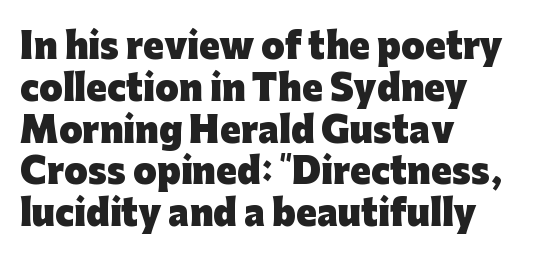
Does the copy run flush right? No — it runs flush left. Pretty heavy lettering here — definitely bold. Note: no serifs on the glyphs. Every stem runs plumb, perpendicular to the baseline. The rendering uses natural spacing where letterforms have individual widths.
